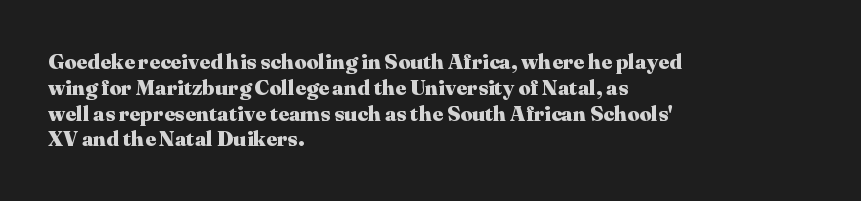
The letters stand upright; this is a roman face. Every row of glyphs begins at an identical x-position on the left. Between one letter and the next there's only the usual sliver of space. Caption: bold face, heavy strokes.
